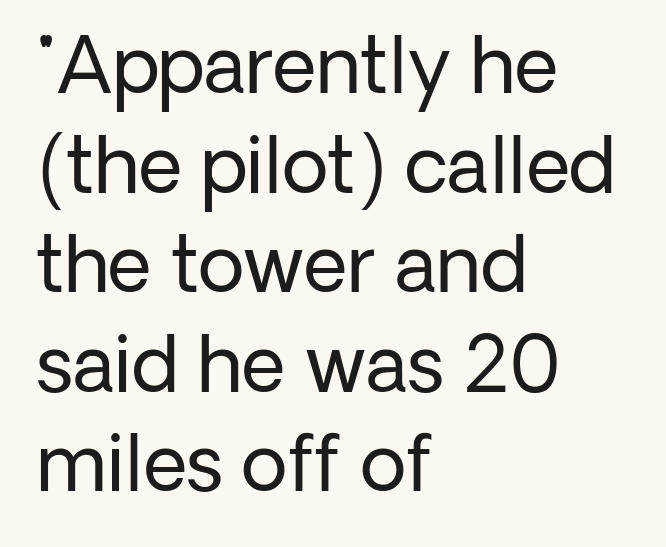
Varying glyph widths throughout — classic text-font behaviour. The letterforms sit at book weight or below. Vertical spacing — default. Line starts are locked; line ends wander. The gaps between neighbouring characters are ordinary and unremarkable.
